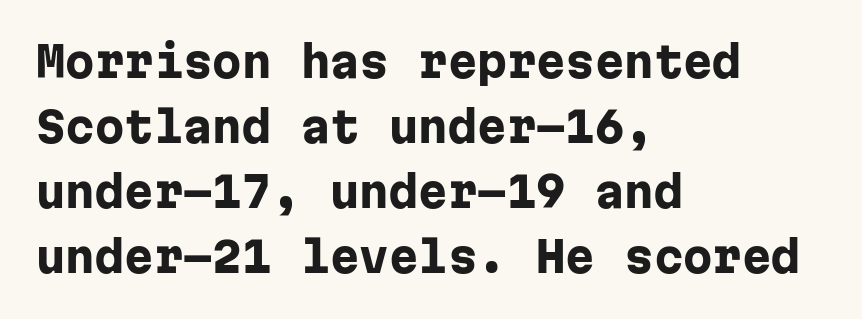
Chunky letters — that's bold for sure. Does the type have serifs? No, each stem ends abruptly. Rendered with straight, roman letterforms. The face used here is monospaced, like something from a code editor. Rows of type keep a routine distance in the vertical direction. The space beneath each line is pristine and unruled.
